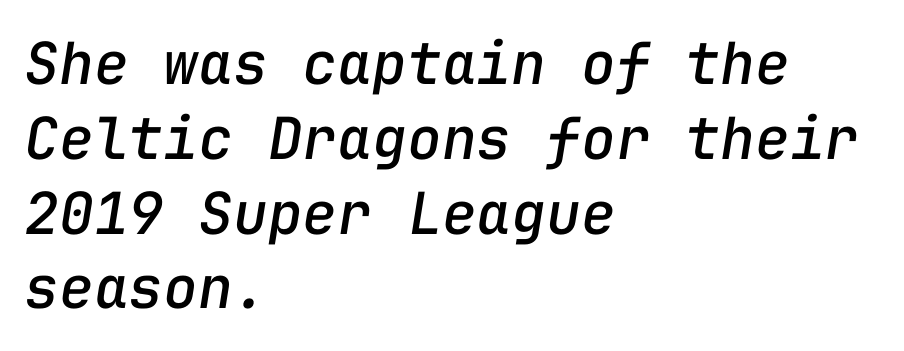
{"italic": "yes", "lean": "right", "slant_degrees": 9, "width": "normal", "stroke_contrast": "low", "x_height": "medium", "monospaced": "yes", "underline": "no", "align": "left", "line_spacing": "normal", "line_spacing_ratio": 1.29, "letter_spacing": "normal", "letter_spacing_em": 0.0, "glyph_px": 58}
